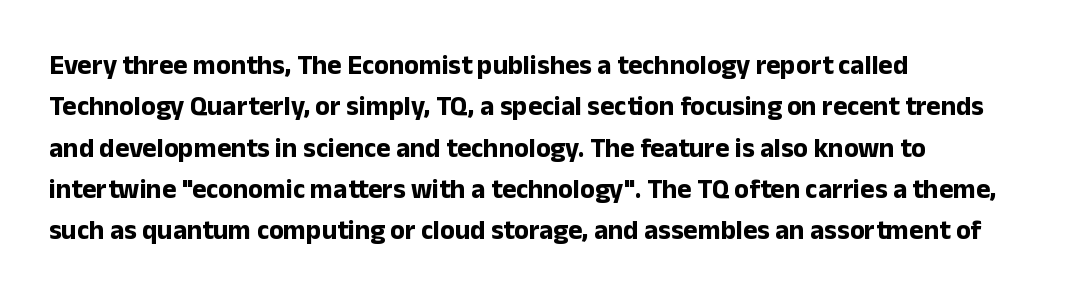
Q: Is the text bold? A: Yes.
Q: Is the text italic (slanted)? A: No, it is upright.
Q: Is the text underlined? A: No.
Q: How is the paragraph aligned? A: Left-aligned.
Q: Is the spacing between letters normal or unusually wide? A: Normal.
Q: Is the spacing between lines tight, normal or loose? A: Normal.
